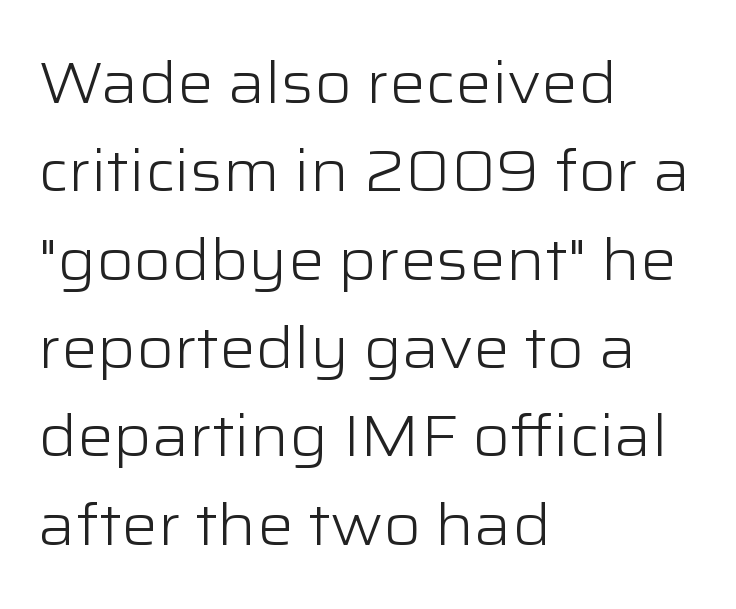
Q: Is the text bold? A: No.
Q: Is the text italic (slanted)? A: No, it is upright.
Q: Is the typeface a serif or a sans-serif typeface? A: Sans-serif.
Q: Is the text underlined? A: No.
Q: How is the paragraph aligned? A: Left-aligned.
Q: Is the spacing between letters normal or unusually wide? A: Normal.
Q: Is the spacing between lines tight, normal or loose? A: Normal.
Q: Width (condensed, normal, or wide)? A: Wide.
Q: Stroke contrast? A: Low.
Q: x-height? A: Medium.
Q: Monospaced? A: No.
